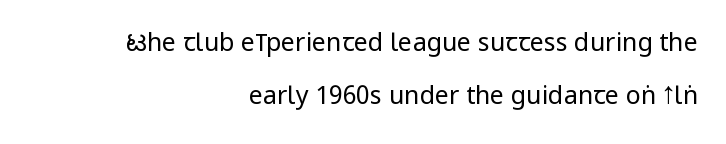
The gaps between neighbouring characters are ordinary and unremarkable. Words float on clear page, feet unadorned. A typesetter would call this leading open, well beyond the default. One-word summary of the alignment: right. Designer's note — italics off, roman on. Letters have the restrained weight of plain body copy at most.
